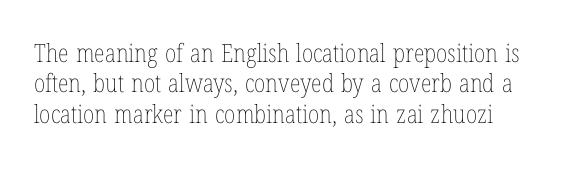
The image shows 25 px text type, upright; set left-aligned, line spacing 1.22x, normal letter spacing, not underlined.
